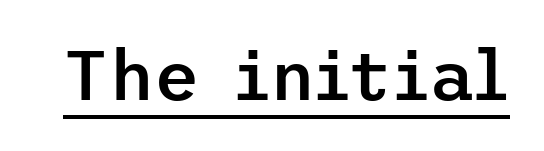
{"serif": "no", "italic": "no", "bold": "semi", "weight": "semibold", "width": "normal", "stroke_contrast": "low", "x_height": "medium", "underline": "yes", "letter_spacing": "normal", "letter_spacing_em": 0.0, "glyph_px": 70}
